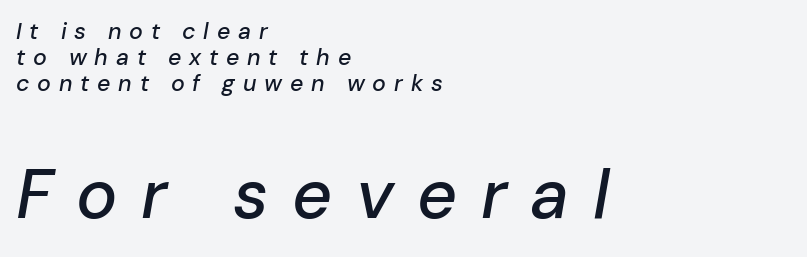
Q: Is the text italic (slanted)? A: Yes, it leans right by about 10 degrees.
Q: Is the text underlined? A: No.
Q: How is the paragraph aligned? A: Left-aligned.
Q: Is the spacing between letters normal or unusually wide? A: Unusually wide.
Q: Is the spacing between lines tight, normal or loose? A: Tight.
Q: Which block of text is set in a larger size, the first (top) or the second (bottom)? A: The second (bottom) one.
Q: Width (condensed, normal, or wide)? A: Normal.
Q: Stroke contrast? A: Low.
Q: x-height? A: Medium.
Q: Monospaced? A: No.
